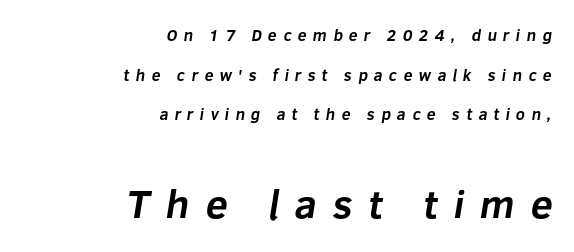
Does the weight exceed regular? Yes, all the way to bold. This is sans-serif lettering, the kind often seen on screens and signage. Top chunk: small. Bottom chunk: large. Loose tracking; the words dissolve into strings of separated letters. The line-height multiplier appears high, well above default. Visually the block forms a straight wall on the right and a jagged coastline on the left.
